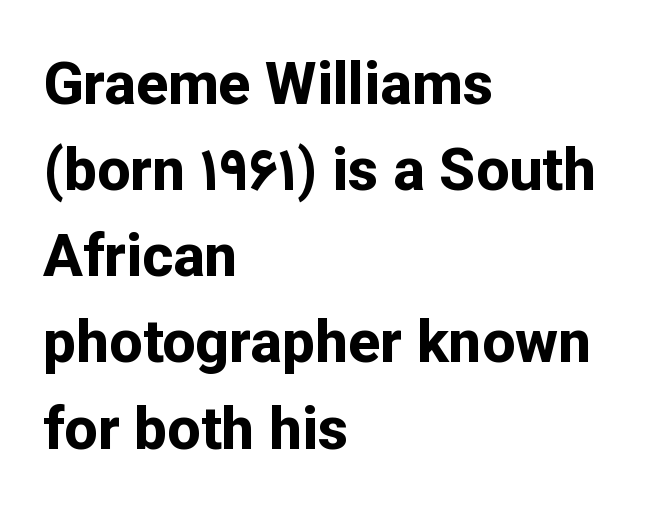
{"serif": "no", "italic": "no", "bold": "yes", "weight": "bold", "width": "normal", "stroke_contrast": "low", "x_height": "medium", "monospaced": "no", "underline": "no", "align": "left", "line_spacing": "normal", "line_spacing_ratio": 1.46, "letter_spacing": "normal", "letter_spacing_em": 0.0, "glyph_px": 59}
